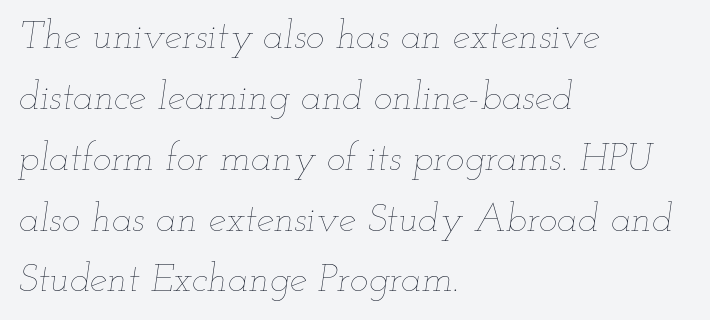
{"italic": "yes", "lean": "right", "slant_degrees": 12, "bold": "no", "weight": "thin", "width": "wide", "stroke_contrast": "low", "x_height": "small", "monospaced": "no", "underline": "no", "align": "left", "line_spacing": "normal", "line_spacing_ratio": 1.56, "letter_spacing": "normal", "letter_spacing_em": 0.0, "glyph_px": 39}
